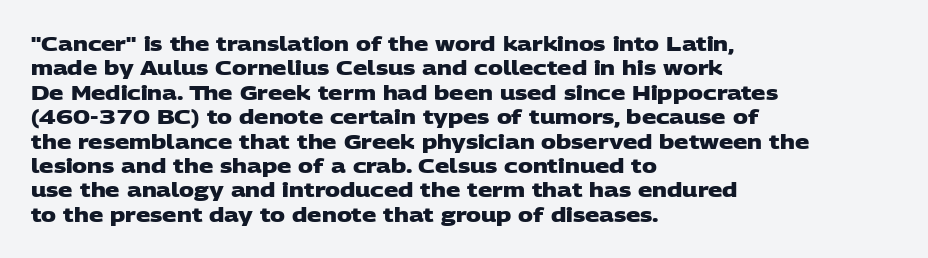
{"bold": "yes", "underline": "no", "align": "left", "line_spacing_ratio": 1.22, "letter_spacing": "normal", "letter_spacing_em": 0.0, "glyph_px": 20}
